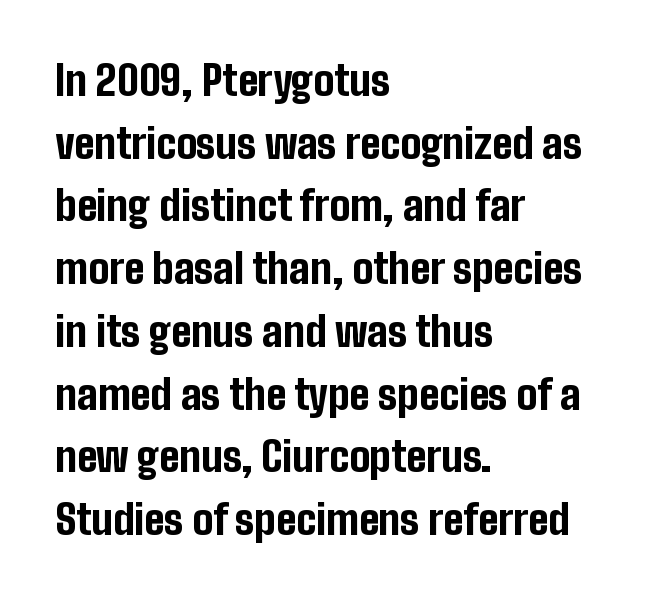
{"serif": "no", "italic": "no", "bold": "yes", "weight": "bold", "width": "condensed", "stroke_contrast": "low", "x_height": "medium", "monospaced": "no", "underline": "no", "align": "left", "line_spacing": "normal", "line_spacing_ratio": 1.53, "letter_spacing": "normal", "letter_spacing_em": 0.0, "glyph_px": 41}
